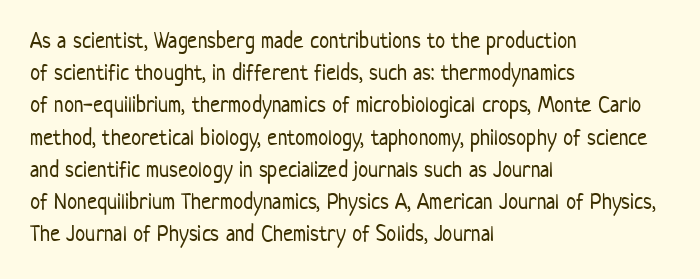
{"italic": "no", "bold": "no", "underline": "no", "align": "left", "line_spacing": "normal", "line_spacing_ratio": 1.4, "letter_spacing": "normal", "letter_spacing_em": 0.0, "glyph_px": 23}
